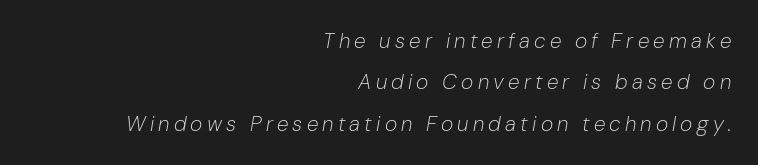
Q: Is the text bold? A: No.
Q: Is the text italic (slanted)? A: Yes, it leans right by about 10 degrees.
Q: Is the text underlined? A: No.
Q: How is the paragraph aligned? A: Right-aligned.
Q: Is the spacing between letters normal or unusually wide? A: Unusually wide.
Q: Is the spacing between lines tight, normal or loose? A: Loose.
